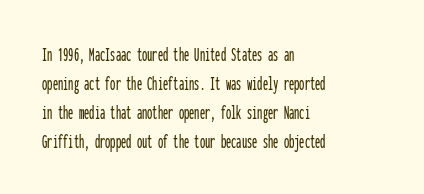
The image shows 21 px text type, upright; set left-aligned, normal line spacing (1.38x), normal letter spacing, not underlined.
